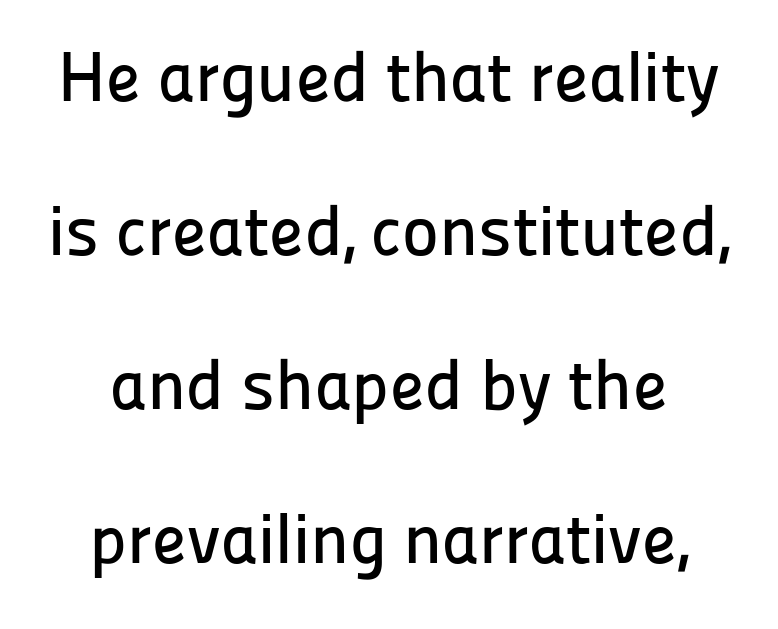
Spacing between characters is what you'd get straight out of the box. The vertical gap from one line to the next is large. The letters advance in unequal steps, a hallmark of proportional type. Underline: absent. Italic: no, the glyphs are upright roman.
